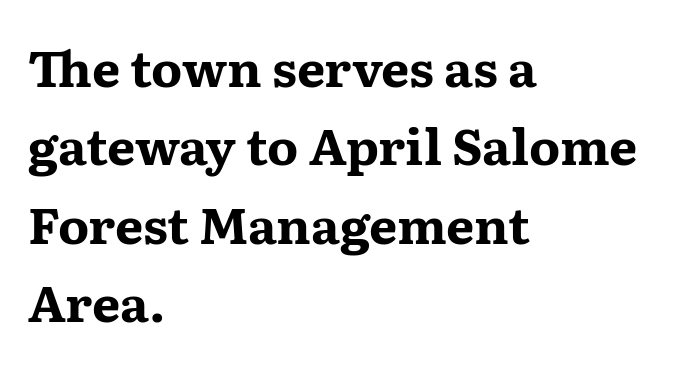
The image shows 50 px bold, wide serif type, upright; set left-aligned, normal line spacing (1.57x), normal letter spacing, not underlined; medium stroke contrast and a medium x-height.
